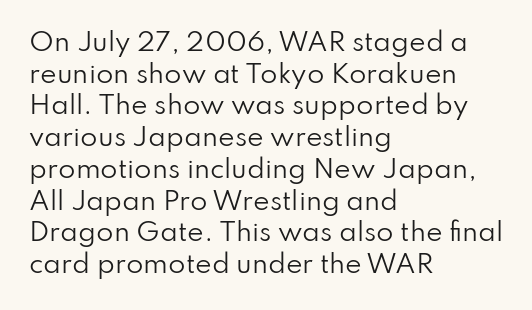
The image shows 25 px text type, upright; set left-aligned, normal line spacing (1.27x), normal letter spacing, not underlined.
